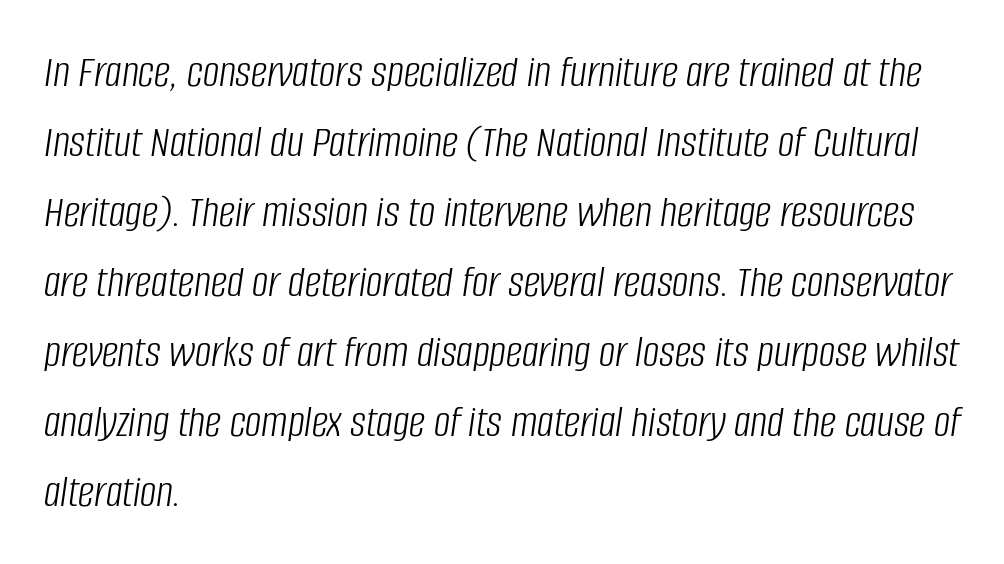
{"italic": "yes", "lean": "right", "slant_degrees": 8, "bold": "no", "weight": "light", "width": "condensed", "stroke_contrast": "low", "x_height": "large", "monospaced": "no", "underline": "no", "align": "left", "line_spacing": "normal", "line_spacing_ratio": 1.52, "letter_spacing": "normal", "letter_spacing_em": 0.0, "glyph_px": 46}
